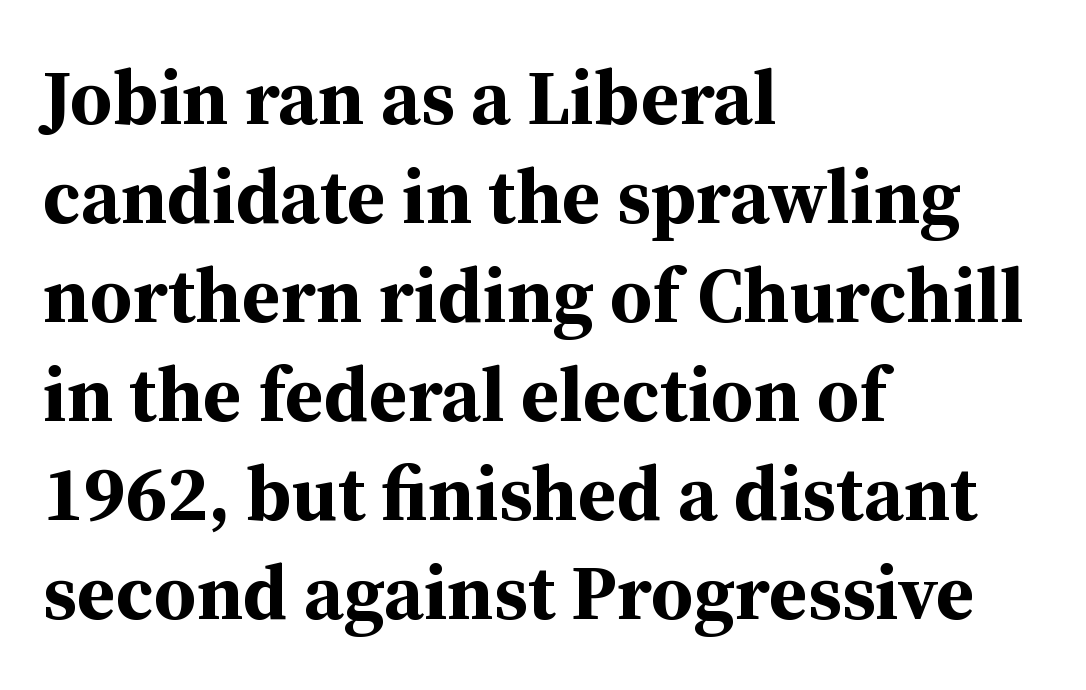
The image shows 78 px bold serif type, upright; set left-aligned, normal line spacing (1.27x), normal letter spacing, not underlined; medium stroke contrast and a medium x-height.
